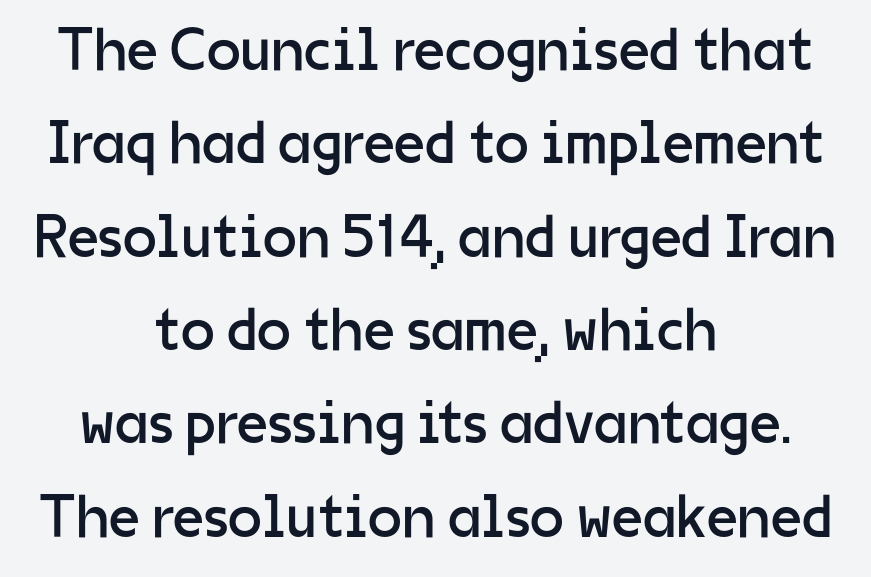
The lines in this sample share a center point and differ in where they start and stop. The glyphs are unaccompanied by any horizontal stroke below them. You could not count columns in this text — the font is proportionally spaced. Inter-character spacing is left at the font's built-in metrics.
